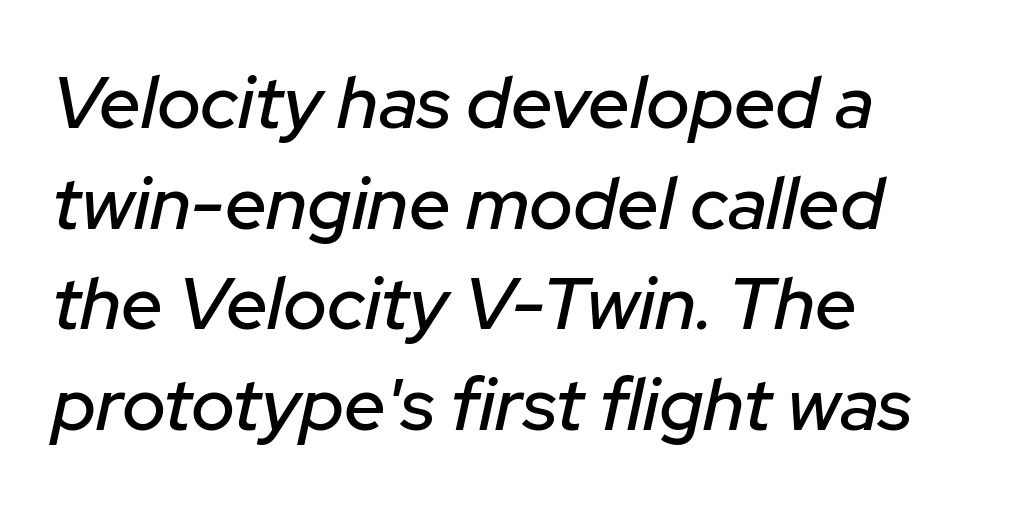
{"italic": "yes", "lean": "right", "slant_degrees": 12, "width": "normal", "stroke_contrast": "low", "x_height": "medium", "monospaced": "no", "underline": "no", "align": "left", "line_spacing": "normal", "line_spacing_ratio": 1.36, "letter_spacing": "normal", "letter_spacing_em": 0.0, "glyph_px": 74}
